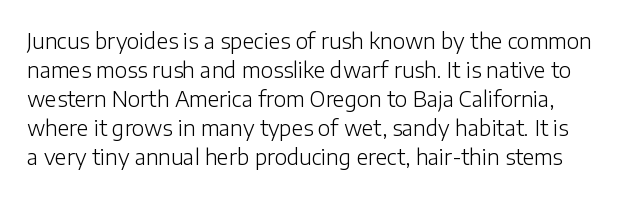
Q: Is the text bold? A: No.
Q: Is the text italic (slanted)? A: No, it is upright.
Q: Is the text underlined? A: No.
Q: Is the spacing between letters normal or unusually wide? A: Normal.
Q: Is the spacing between lines tight, normal or loose? A: Normal.
